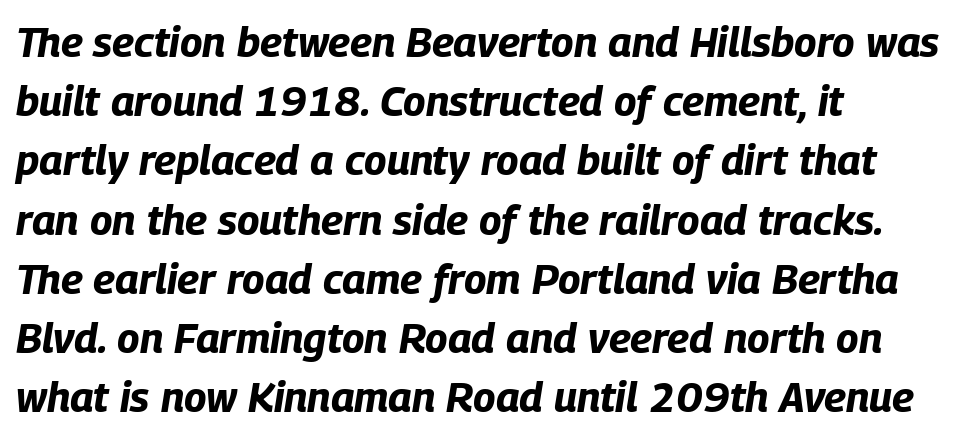
Q: Is the text bold? A: Yes.
Q: Is the text italic (slanted)? A: Yes, it leans right by about 9 degrees.
Q: Is the text underlined? A: No.
Q: How is the paragraph aligned? A: Left-aligned.
Q: Is the spacing between letters normal or unusually wide? A: Normal.
Q: Is the spacing between lines tight, normal or loose? A: Normal.
Q: Width (condensed, normal, or wide)? A: Condensed.
Q: Stroke contrast? A: Low.
Q: x-height? A: Large.
Q: Monospaced? A: No.
